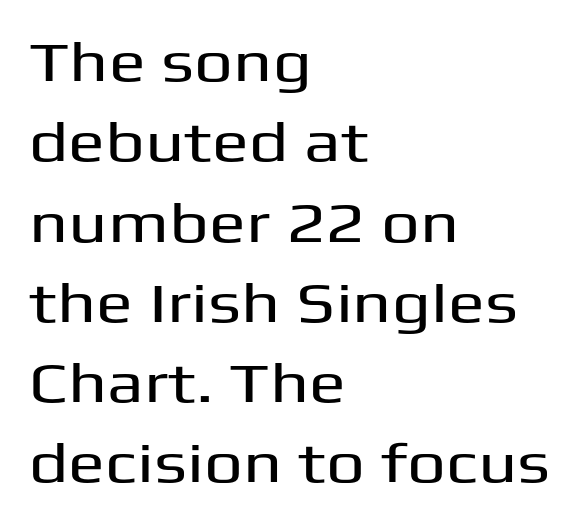
Q: Is the text italic (slanted)? A: No, it is upright.
Q: Is the typeface a serif or a sans-serif typeface? A: Sans-serif.
Q: Is the text underlined? A: No.
Q: How is the paragraph aligned? A: Left-aligned.
Q: Is the spacing between letters normal or unusually wide? A: Normal.
Q: Is the spacing between lines tight, normal or loose? A: Normal.
Q: Width (condensed, normal, or wide)? A: Wide.
Q: Stroke contrast? A: Medium.
Q: x-height? A: Medium.
Q: Monospaced? A: No.
